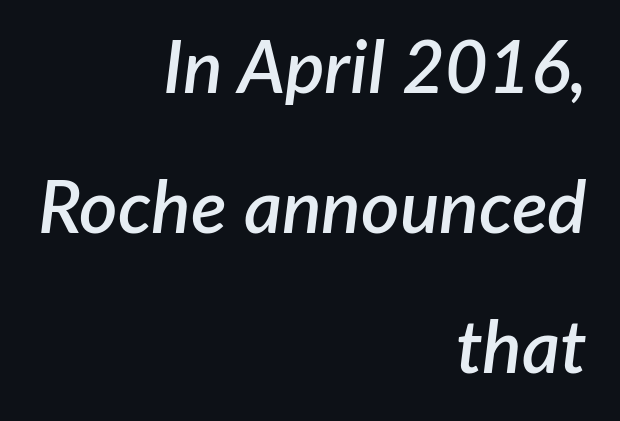
The image shows 74 px semibold type, italic (leaning right); set right-aligned, line spacing 1.89x, normal letter spacing, not underlined; low stroke contrast and a medium x-height.
